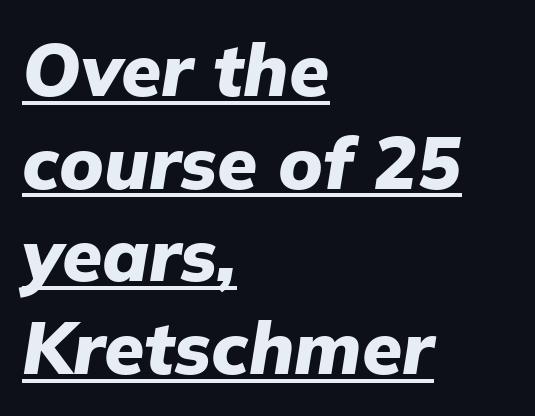
{"italic": "yes", "lean": "right", "slant_degrees": 9, "bold": "yes", "weight": "heavy", "width": "normal", "stroke_contrast": "low", "x_height": "medium", "monospaced": "no", "underline": "yes", "align": "left", "line_spacing": "normal", "line_spacing_ratio": 1.27, "letter_spacing": "normal", "letter_spacing_em": 0.0, "glyph_px": 73}
